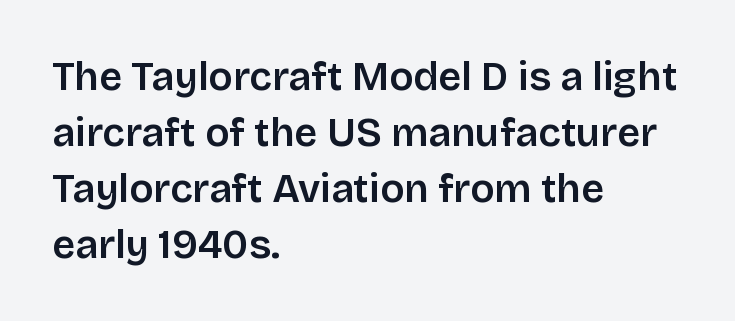
Q: Is the text bold? A: Semi-bold.
Q: Is the text italic (slanted)? A: No, it is upright.
Q: Is the typeface a serif or a sans-serif typeface? A: Sans-serif.
Q: Is the text underlined? A: No.
Q: How is the paragraph aligned? A: Left-aligned.
Q: Is the spacing between letters normal or unusually wide? A: Normal.
Q: Is the spacing between lines tight, normal or loose? A: Normal.
Q: Width (condensed, normal, or wide)? A: Normal.
Q: Stroke contrast? A: Low.
Q: x-height? A: Large.
Q: Monospaced? A: No.
